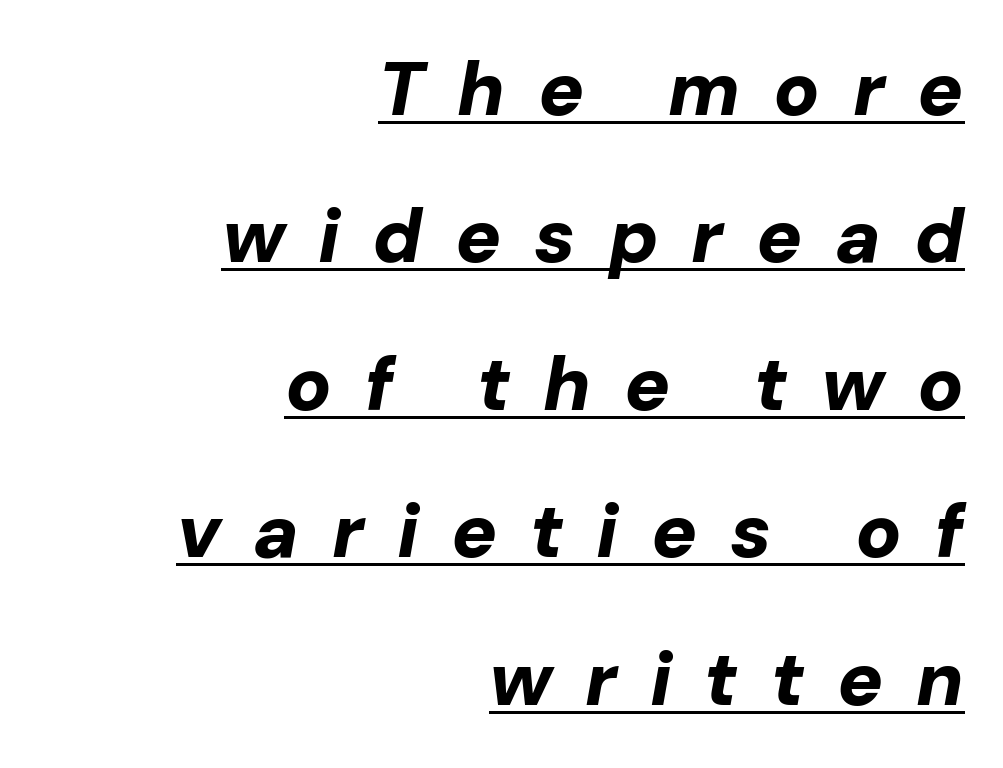
Q: Is the text bold? A: Yes.
Q: Is the text italic (slanted)? A: Yes, it leans right by about 10 degrees.
Q: Is the text underlined? A: Yes.
Q: How is the paragraph aligned? A: Right-aligned.
Q: Is the spacing between letters normal or unusually wide? A: Unusually wide.
Q: Is the spacing between lines tight, normal or loose? A: Loose.
Q: Width (condensed, normal, or wide)? A: Normal.
Q: Stroke contrast? A: Low.
Q: x-height? A: Medium.
Q: Monospaced? A: No.
